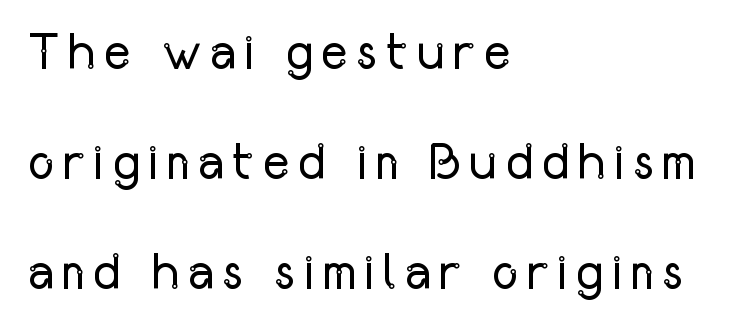
The image shows 52 px regular-weight, condensed sans-serif type, upright; set left-aligned, loose line spacing (2.12x), not underlined; low stroke contrast and a medium x-height.
